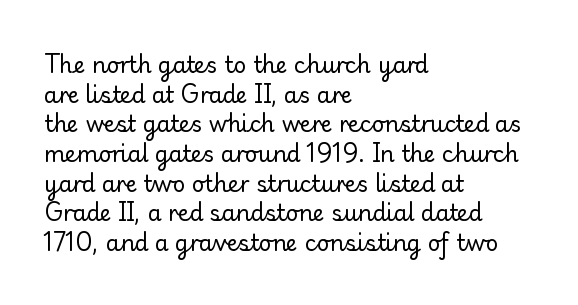
{"italic": "no", "bold": "no", "underline": "no", "align": "left", "line_spacing": "normal", "line_spacing_ratio": 1.35, "letter_spacing": "normal", "letter_spacing_em": 0.0, "glyph_px": 22}
